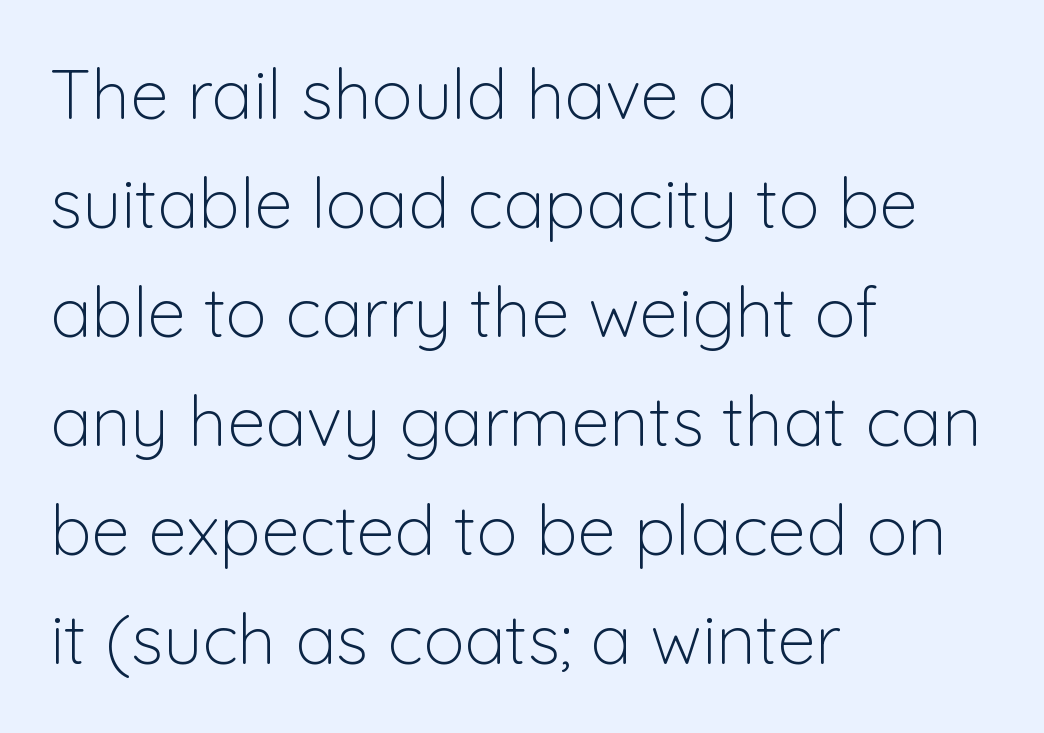
The image shows 69 px light sans-serif type, upright; set left-aligned, normal line spacing (1.58x), normal letter spacing, not underlined; low stroke contrast and a medium x-height.
